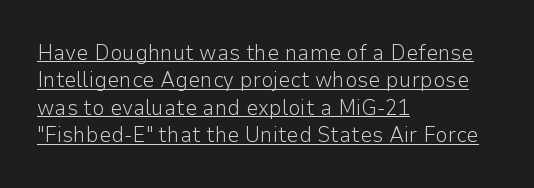
The image shows 22 px text type, upright; set left-aligned, normal line spacing (1.25x), normal letter spacing, underlined.
